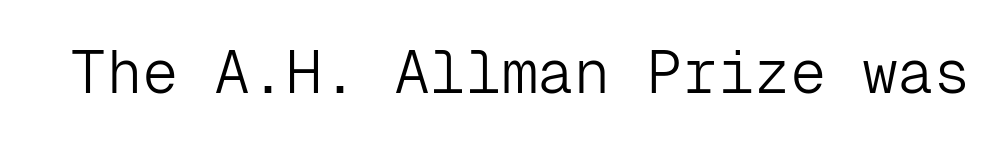
The image shows 60 px light sans-serif type, upright, monospaced; set normal letter spacing, not underlined; low stroke contrast and a medium x-height.
